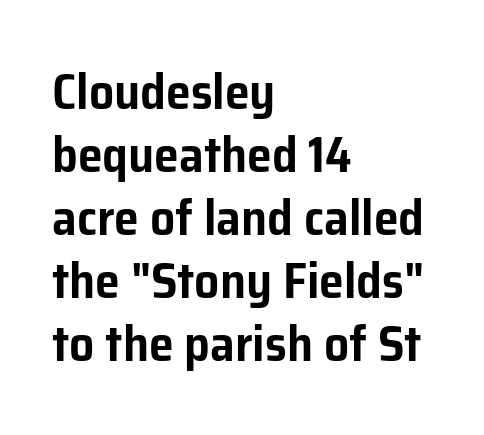
The image shows 50 px sans-serif type, upright; set left-aligned, normal line spacing (1.26x), normal letter spacing, not underlined; low stroke contrast and a medium x-height.
